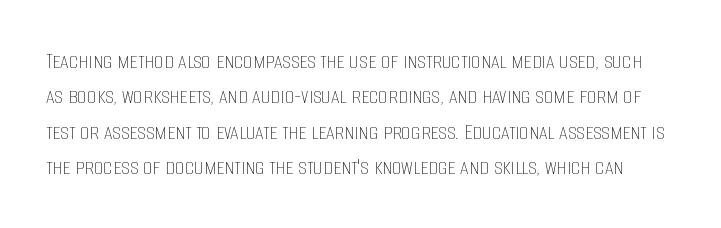
The font sits on the lighter half of the weight spectrum, regular included. In terms of letterspacing, this is plain default setting. The zone under the glyphs is completely vacant. These lines were composed using upright roman letters. Rows of type keep a routine distance in the vertical direction.
